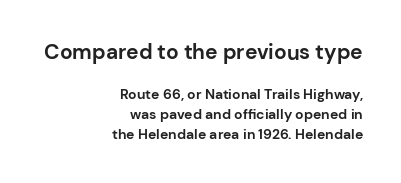
The words here are not underlined. The passage is arranged like a letterhead date or caption credit — flush right. Caption: bold face, heavy strokes. Look at the tracking — it's just the regular setting, nothing added.
